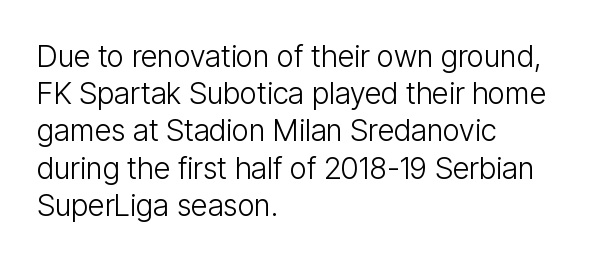
Q: Is the text bold? A: No.
Q: Is the text italic (slanted)? A: No, it is upright.
Q: Is the typeface a serif or a sans-serif typeface? A: Sans-serif.
Q: Is the text underlined? A: No.
Q: How is the paragraph aligned? A: Left-aligned.
Q: Is the spacing between letters normal or unusually wide? A: Normal.
Q: Width (condensed, normal, or wide)? A: Condensed.
Q: Stroke contrast? A: Low.
Q: x-height? A: Medium.
Q: Monospaced? A: No.
